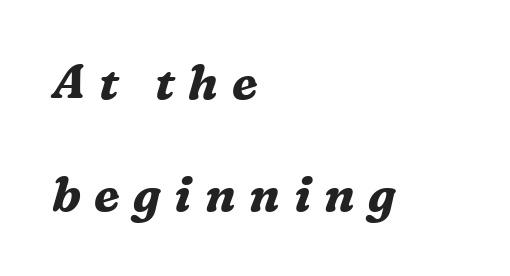
{"serif": "yes", "italic": "yes", "lean": "right", "slant_degrees": 16, "bold": "yes", "weight": "bold", "width": "normal", "stroke_contrast": "medium", "x_height": "medium", "monospaced": "no", "underline": "no", "align": "left", "line_spacing": "loose", "line_spacing_ratio": 2.33, "letter_spacing": "wide", "letter_spacing_em": 0.28, "glyph_px": 48}
